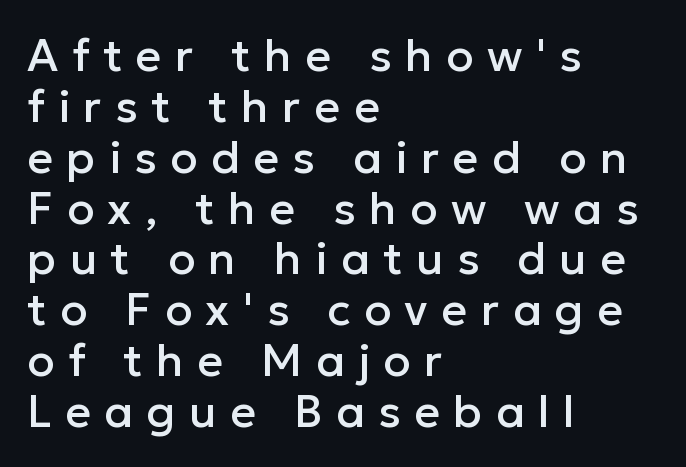
Q: Is the text italic (slanted)? A: No, it is upright.
Q: Is the typeface a serif or a sans-serif typeface? A: Sans-serif.
Q: Is the text underlined? A: No.
Q: How is the paragraph aligned? A: Left-aligned.
Q: Is the spacing between letters normal or unusually wide? A: Unusually wide.
Q: Is the spacing between lines tight, normal or loose? A: Tight.
Q: Width (condensed, normal, or wide)? A: Normal.
Q: Stroke contrast? A: Low.
Q: x-height? A: Medium.
Q: Monospaced? A: No.
